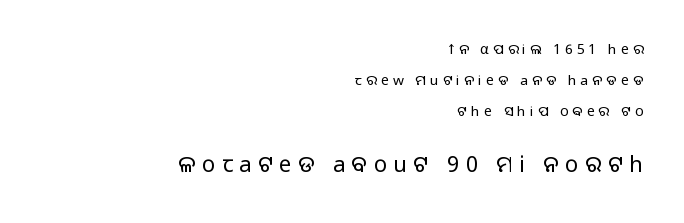
Q: Is the text bold? A: No.
Q: Is the text italic (slanted)? A: No, it is upright.
Q: Is the text underlined? A: No.
Q: How is the paragraph aligned? A: Right-aligned.
Q: Is the spacing between letters normal or unusually wide? A: Unusually wide.
Q: Is the spacing between lines tight, normal or loose? A: Loose.
Q: Which block of text is set in a larger size, the first (top) or the second (bottom)? A: The second (bottom) one.
